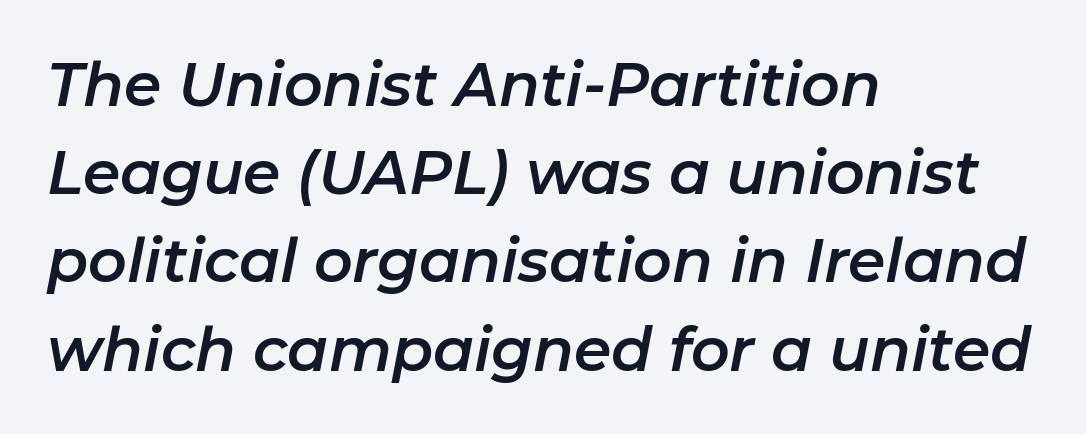
The image shows 60 px text type, italic (leaning right); set left-aligned, normal line spacing (1.47x), normal letter spacing, not underlined; low stroke contrast and a medium x-height.
